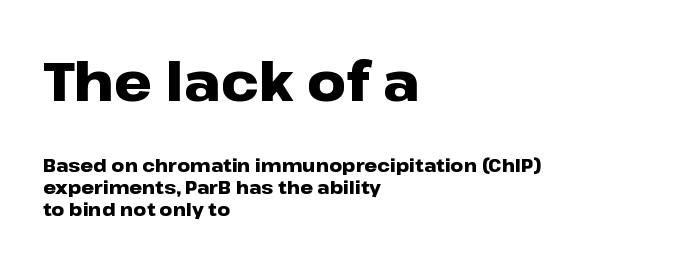
{"serif": "no", "italic": "no", "bold": "yes", "weight": "heavy", "width": "wide", "stroke_contrast": "low", "x_height": "medium", "monospaced": "no", "underline": "no", "align": "left", "line_spacing_ratio": 1.22, "letter_spacing": "normal", "letter_spacing_em": 0.0, "larger_block": "first", "size_ratio": 3.0, "glyph_px": 54}
